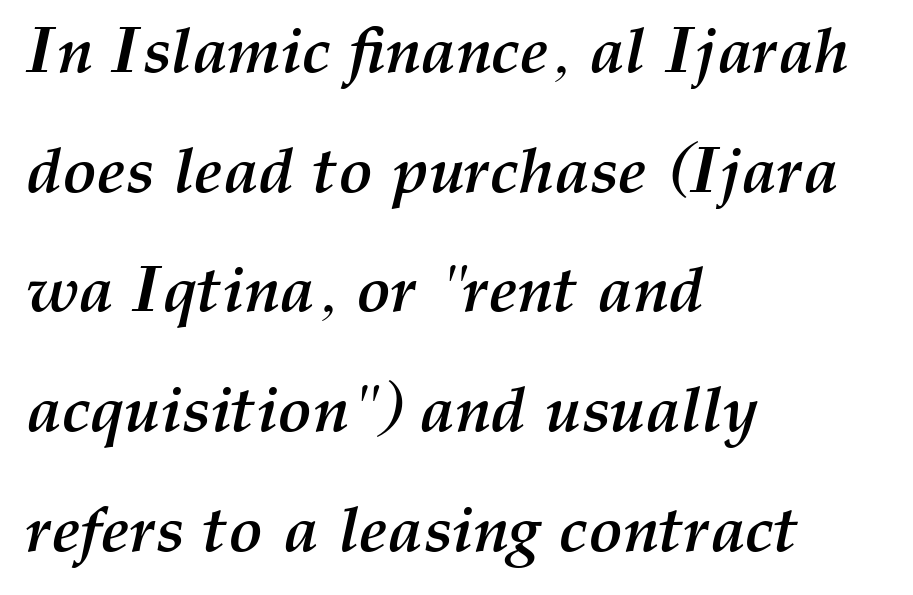
The face used here is rendered with its standard letterfit. The axis of the letterforms is tilted away from vertical. Check the space under the baseline: it is left empty. Caption: multi-line text, flush left, ragged right. What weight is shown? A full bold with thick strokes.
